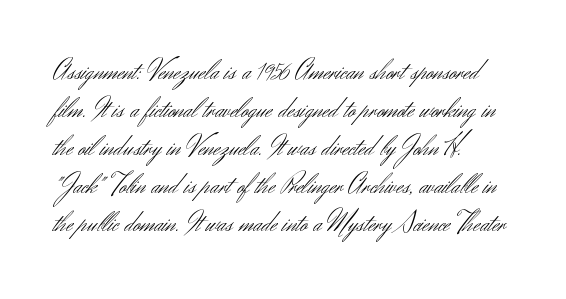
The image shows 28 px light sans-serif type; set left-aligned, normal line spacing (1.36x), normal letter spacing, not underlined; medium stroke contrast and a small x-height.
